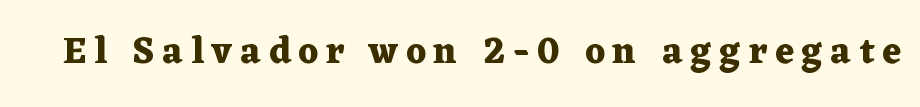
{"serif": "yes", "italic": "no", "bold": "yes", "weight": "heavy", "width": "wide", "stroke_contrast": "medium", "x_height": "medium", "monospaced": "no", "underline": "no", "letter_spacing": "wide", "letter_spacing_em": 0.21, "glyph_px": 37}
